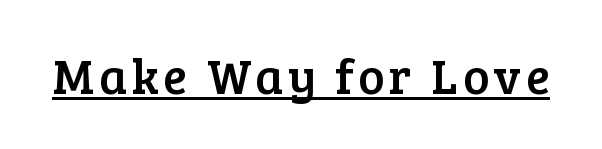
The image shows 49 px serif type, upright; set underlined; low stroke contrast and a medium x-height.
